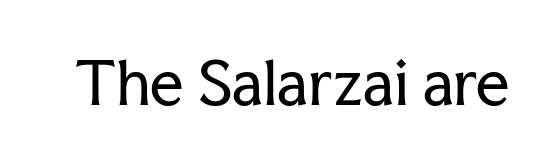
{"serif": "yes", "italic": "no", "bold": "no", "weight": "regular", "width": "normal", "stroke_contrast": "low", "x_height": "medium", "monospaced": "no", "underline": "no", "letter_spacing": "normal", "letter_spacing_em": 0.0, "glyph_px": 59}
